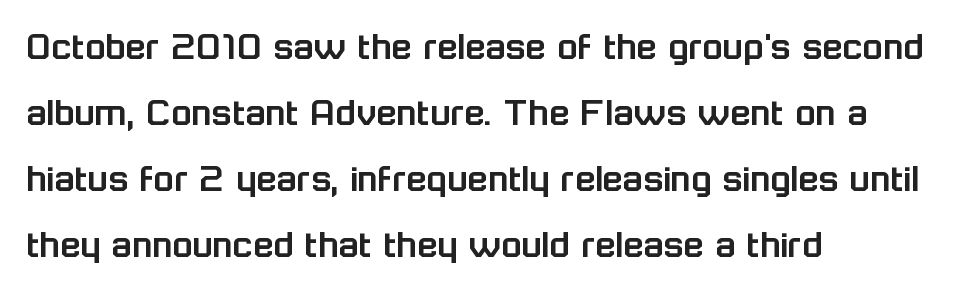
These lines are rendered in a variable-pitch font. The rendering keeps characters at their native spacing. A normal amount of white space separates one row of letters from the next. Are there feet on the stems? There aren't — it's a sans. Does the lettering tilt? It doesn't — this is upright. Underlining? Definitely not there.
